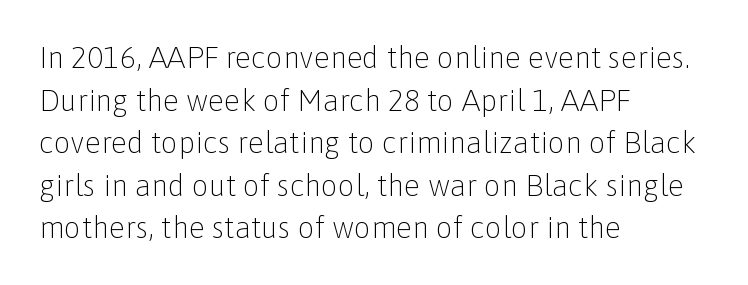
Q: Is the text bold? A: No.
Q: Is the text italic (slanted)? A: No, it is upright.
Q: Is the typeface a serif or a sans-serif typeface? A: Sans-serif.
Q: Is the text underlined? A: No.
Q: How is the paragraph aligned? A: Left-aligned.
Q: Is the spacing between letters normal or unusually wide? A: Normal.
Q: Is the spacing between lines tight, normal or loose? A: Normal.
Q: Width (condensed, normal, or wide)? A: Normal.
Q: Stroke contrast? A: Low.
Q: x-height? A: Medium.
Q: Monospaced? A: No.
